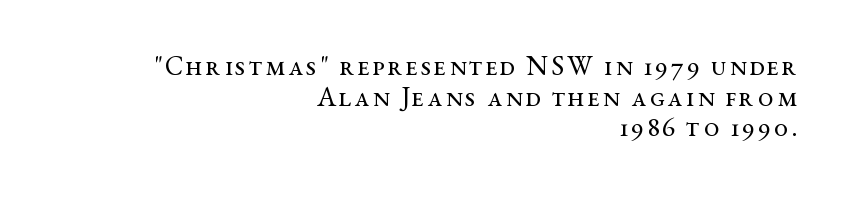
Q: Is the text bold? A: No.
Q: Is the text italic (slanted)? A: No, it is upright.
Q: Is the typeface a serif or a sans-serif typeface? A: Serif.
Q: Is the text underlined? A: No.
Q: How is the paragraph aligned? A: Right-aligned.
Q: Is the spacing between lines tight, normal or loose? A: Tight.
Q: Width (condensed, normal, or wide)? A: Wide.
Q: Stroke contrast? A: Medium.
Q: x-height? A: Medium.
Q: Monospaced? A: No.
